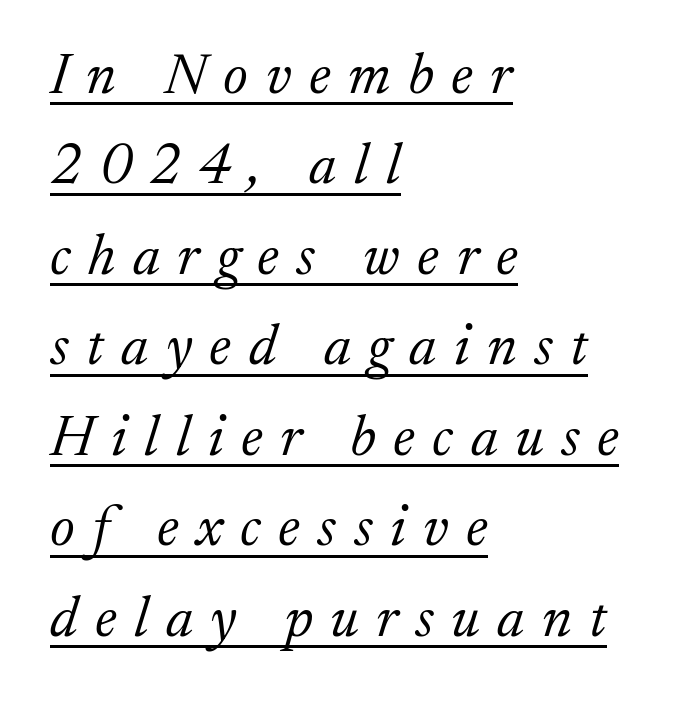
{"serif": "yes", "italic": "yes", "lean": "right", "slant_degrees": 17, "bold": "no", "weight": "light", "width": "normal", "stroke_contrast": "low", "x_height": "medium", "monospaced": "no", "underline": "yes", "align": "left", "line_spacing": "normal", "line_spacing_ratio": 1.56, "letter_spacing": "wide", "letter_spacing_em": 0.3, "glyph_px": 58}
